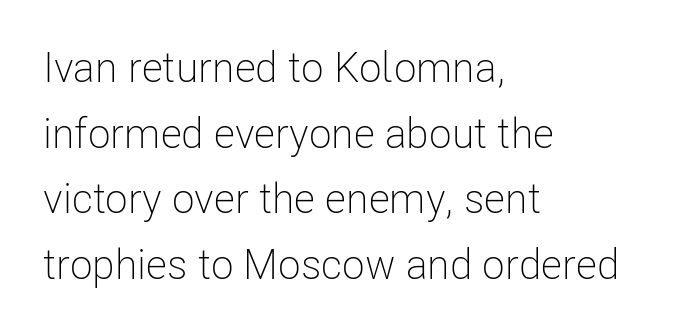
{"serif": "no", "italic": "no", "bold": "no", "weight": "light", "width": "condensed", "stroke_contrast": "low", "x_height": "medium", "monospaced": "no", "underline": "no", "align": "left", "line_spacing": "normal", "line_spacing_ratio": 1.56, "letter_spacing": "normal", "letter_spacing_em": 0.0, "glyph_px": 42}
